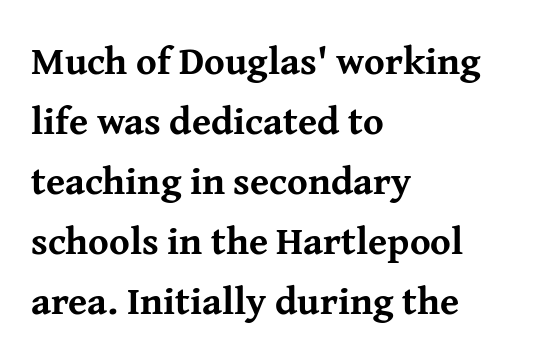
Varying glyph widths throughout — classic text-font behaviour. Characters follow at the spacing the type designer built in. Pretty heavy lettering here — definitely bold. Look at the bottom of the vertical strokes: they flare into serifs here. This rendering features lettering with no underline. The paragraph has a hard left edge and a soft right edge.
